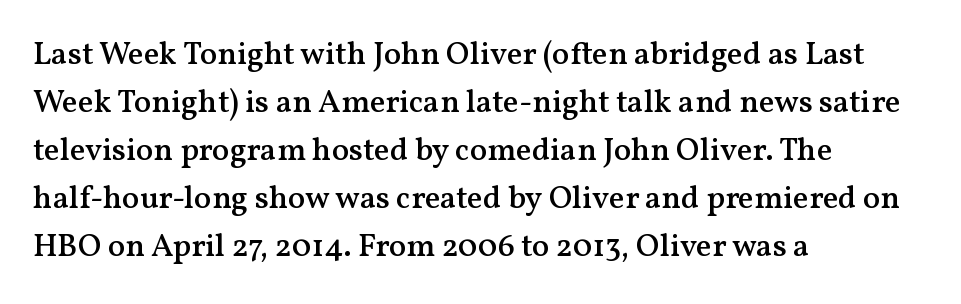
{"serif": "yes", "italic": "no", "bold": "semi", "weight": "semibold", "width": "normal", "stroke_contrast": "medium", "x_height": "medium", "monospaced": "no", "underline": "no", "align": "left", "line_spacing": "normal", "line_spacing_ratio": 1.5, "letter_spacing": "normal", "letter_spacing_em": 0.0, "glyph_px": 32}
